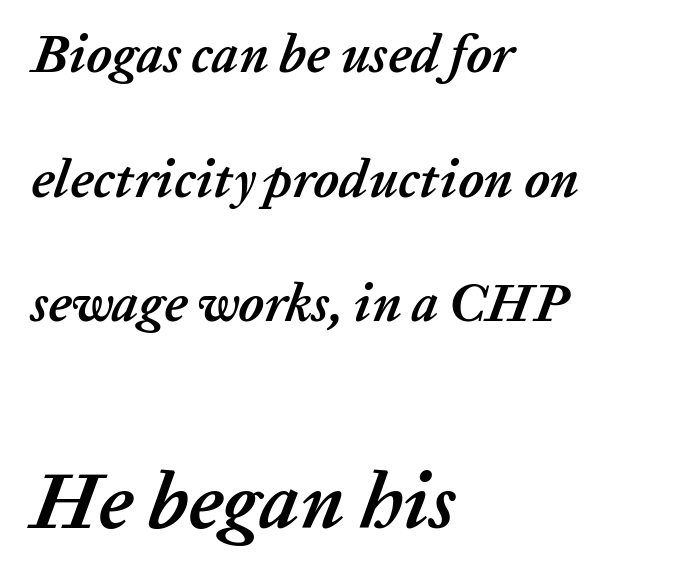
Q: Is the text bold? A: Yes.
Q: Is the text italic (slanted)? A: Yes, it leans right by about 20 degrees.
Q: Is the text underlined? A: No.
Q: How is the paragraph aligned? A: Left-aligned.
Q: Is the spacing between letters normal or unusually wide? A: Normal.
Q: Is the spacing between lines tight, normal or loose? A: Loose.
Q: Which block of text is set in a larger size, the first (top) or the second (bottom)? A: The second (bottom) one.
Q: Width (condensed, normal, or wide)? A: Normal.
Q: Stroke contrast? A: Low.
Q: x-height? A: Medium.
Q: Monospaced? A: No.
